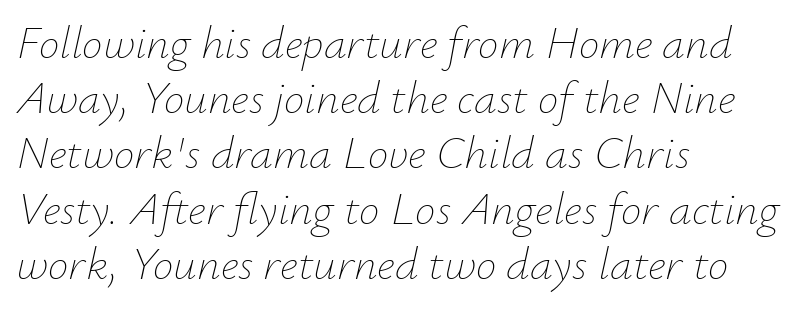
The image shows 46 px thin type, italic (leaning right); set left-aligned, line spacing 1.2x, normal letter spacing, not underlined; low stroke contrast and a small x-height.
